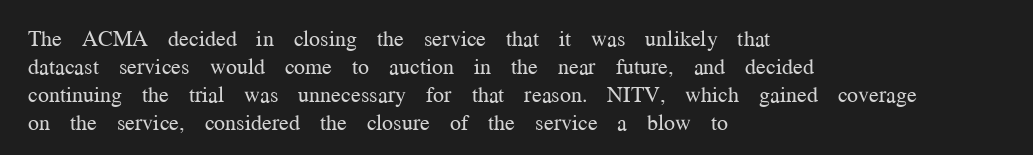
Normally led — the rows are evenly, conventionally spaced. Underlining? Definitely not there. The axis of the letterforms is exactly vertical. The passage is arranged the way most books set body copy — flush left. Default kerning and tracking; the words read as compact shapes.
